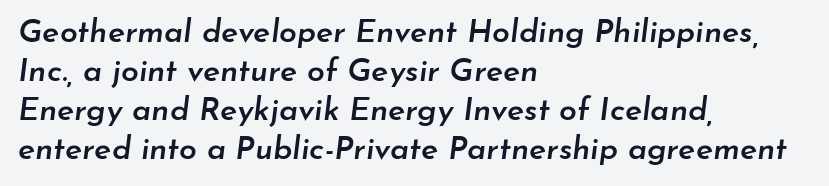
{"italic": "yes", "lean": "right", "slant_degrees": 7, "bold": "semi", "weight": "semibold", "width": "normal", "stroke_contrast": "low", "x_height": "small", "monospaced": "no", "underline": "no", "align": "left", "line_spacing_ratio": 1.22, "letter_spacing": "normal", "letter_spacing_em": 0.0, "glyph_px": 32}
